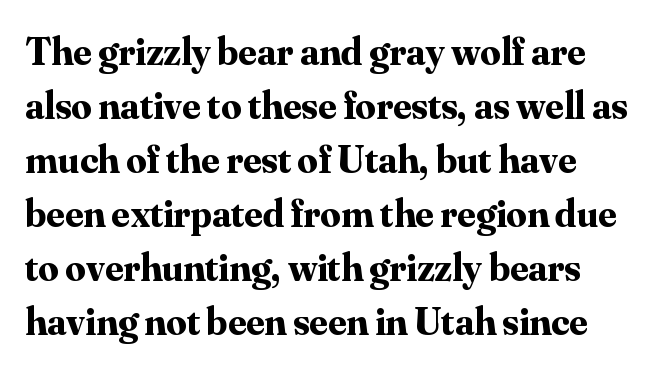
{"serif": "yes", "italic": "no", "bold": "yes", "weight": "bold", "width": "normal", "stroke_contrast": "medium", "x_height": "small", "monospaced": "no", "underline": "no", "line_spacing": "normal", "line_spacing_ratio": 1.35, "letter_spacing": "normal", "letter_spacing_em": 0.0, "glyph_px": 40}
